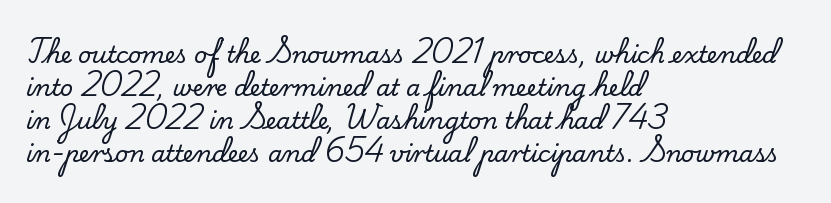
Plain, unruled lines of type. Letter spacing: default. Quick note: interline space is typical. One-word summary of the alignment: left.
